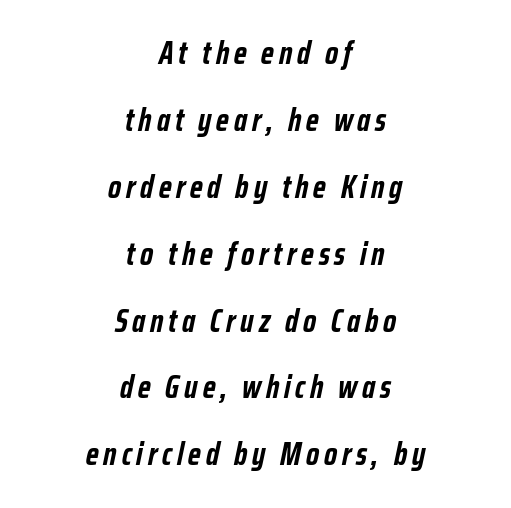
{"italic": "yes", "lean": "right", "slant_degrees": 12, "bold": "yes", "weight": "semibold", "width": "condensed", "stroke_contrast": "low", "x_height": "medium", "monospaced": "no", "underline": "no", "align": "center", "line_spacing": "loose", "line_spacing_ratio": 2.09, "glyph_px": 32}
